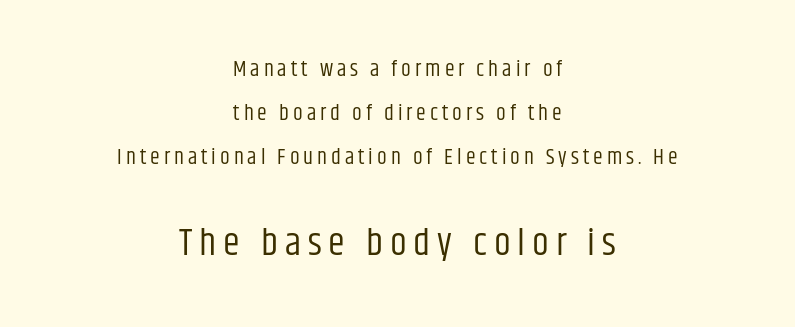
The space directly below the letters is spotless. Type style note: lacks serifs. The cut favours lightness, reaching ordinary text weight at its darkest. You could not count columns in this text — the font is proportionally spaced. Successive baselines arrive slowly, with a big drop between each. Top chunk: small. Bottom chunk: large.
